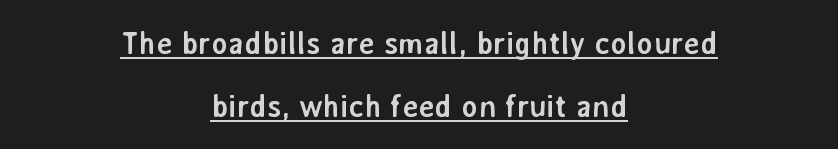
The image shows 31 px semibold sans-serif type, upright; set centered, loose line spacing (2.02x), normal letter spacing, underlined; low stroke contrast and a medium x-height.
